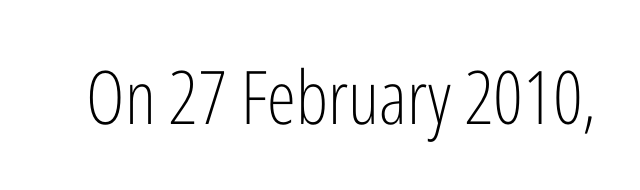
Each word holds together tightly as a unit, with standard inter-letter gaps. The weight would be labelled regular, book, light, or lighter still. Here the designer chose a conventional face with non-uniform glyph widths. This sample uses a sans-serif face. Only glyphs here, with clear space below each row. Ordinary non-slanted type is in use.
